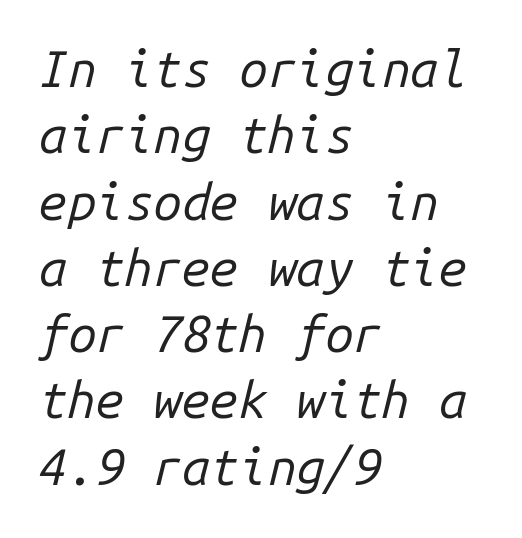
Q: Is the text bold? A: No.
Q: Is the text italic (slanted)? A: Yes, it leans right by about 14 degrees.
Q: Is the text underlined? A: No.
Q: How is the paragraph aligned? A: Left-aligned.
Q: Is the spacing between letters normal or unusually wide? A: Normal.
Q: Is the spacing between lines tight, normal or loose? A: Normal.
Q: Width (condensed, normal, or wide)? A: Normal.
Q: Stroke contrast? A: Low.
Q: x-height? A: Medium.
Q: Monospaced? A: Yes.
